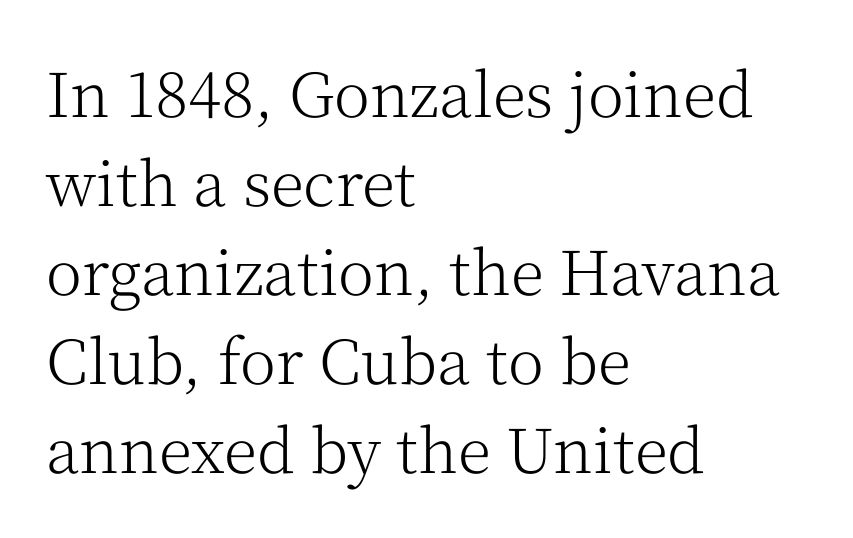
Q: Is the text bold? A: No.
Q: Is the text italic (slanted)? A: No, it is upright.
Q: Is the typeface a serif or a sans-serif typeface? A: Serif.
Q: Is the text underlined? A: No.
Q: How is the paragraph aligned? A: Left-aligned.
Q: Is the spacing between letters normal or unusually wide? A: Normal.
Q: Is the spacing between lines tight, normal or loose? A: Normal.
Q: Width (condensed, normal, or wide)? A: Normal.
Q: Stroke contrast? A: Medium.
Q: x-height? A: Medium.
Q: Monospaced? A: No.
